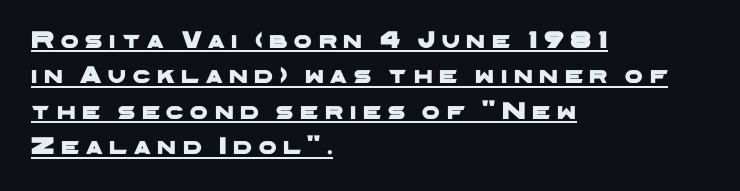
The image shows 25 px text type; set left-aligned, normal line spacing (1.42x), unusually wide letter spacing (+0.27 em), underlined.
